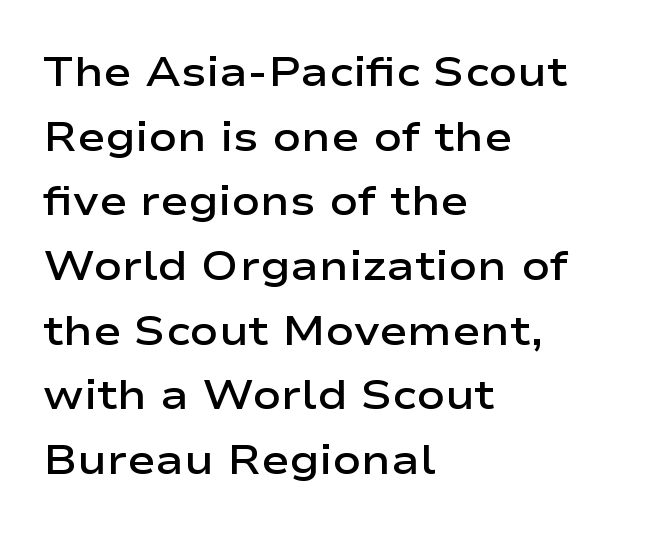
Q: Is the text bold? A: Semi-bold.
Q: Is the text italic (slanted)? A: No, it is upright.
Q: Is the typeface a serif or a sans-serif typeface? A: Sans-serif.
Q: Is the text underlined? A: No.
Q: How is the paragraph aligned? A: Left-aligned.
Q: Is the spacing between letters normal or unusually wide? A: Normal.
Q: Is the spacing between lines tight, normal or loose? A: Normal.
Q: Width (condensed, normal, or wide)? A: Wide.
Q: Stroke contrast? A: Low.
Q: x-height? A: Medium.
Q: Monospaced? A: No.
